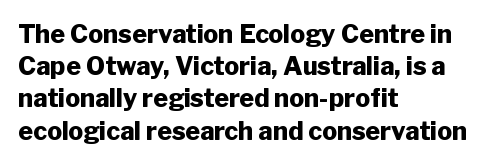
The image shows 25 px bold type, upright; set left-aligned, normal line spacing (1.29x), normal letter spacing, not underlined.
